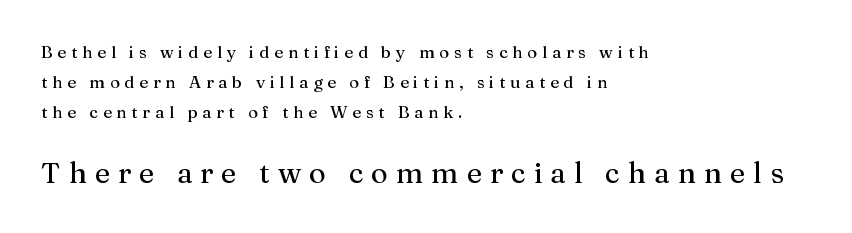
The passage shown is not underscored anywhere. A student would call this left alignment; a typographer would say flush left, rag right. This is roman type, the default non-slanted kind. Each word looks stretched out because of the extra space between its letters.
